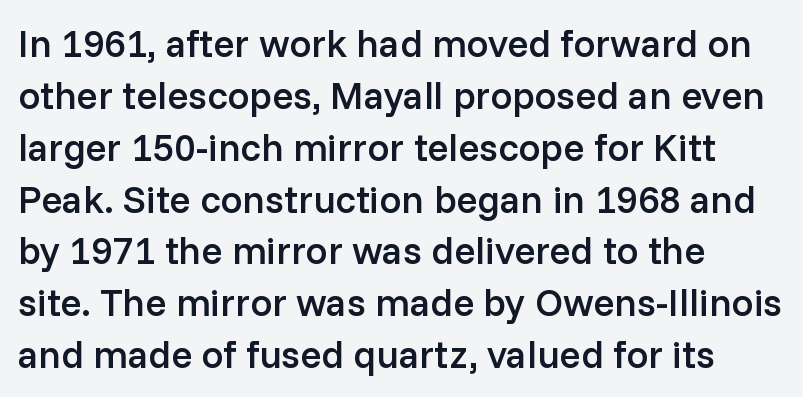
Q: Is the text bold? A: Semi-bold.
Q: Is the text italic (slanted)? A: No, it is upright.
Q: Is the typeface a serif or a sans-serif typeface? A: Sans-serif.
Q: Is the text underlined? A: No.
Q: How is the paragraph aligned? A: Left-aligned.
Q: Is the spacing between letters normal or unusually wide? A: Normal.
Q: Is the spacing between lines tight, normal or loose? A: Normal.
Q: Width (condensed, normal, or wide)? A: Normal.
Q: Stroke contrast? A: Low.
Q: x-height? A: Medium.
Q: Monospaced? A: No.
